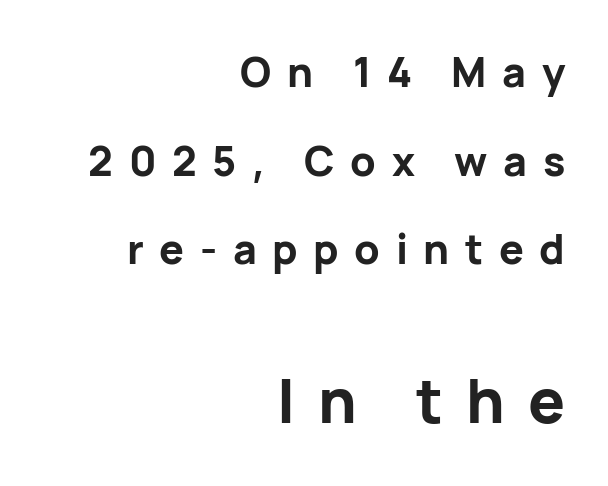
Q: Is the text bold? A: Yes.
Q: Is the text italic (slanted)? A: No, it is upright.
Q: Is the typeface a serif or a sans-serif typeface? A: Sans-serif.
Q: Is the text underlined? A: No.
Q: How is the paragraph aligned? A: Right-aligned.
Q: Is the spacing between letters normal or unusually wide? A: Unusually wide.
Q: Is the spacing between lines tight, normal or loose? A: Loose.
Q: Which block of text is set in a larger size, the first (top) or the second (bottom)? A: The second (bottom) one.
Q: Width (condensed, normal, or wide)? A: Normal.
Q: Stroke contrast? A: Low.
Q: x-height? A: Medium.
Q: Monospaced? A: No.
